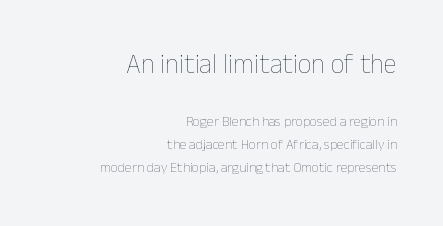
The image shows 27 px text type, upright; set right-aligned, normal line spacing (1.64x), normal letter spacing, not underlined; the first (top) block is 1.93x larger.
